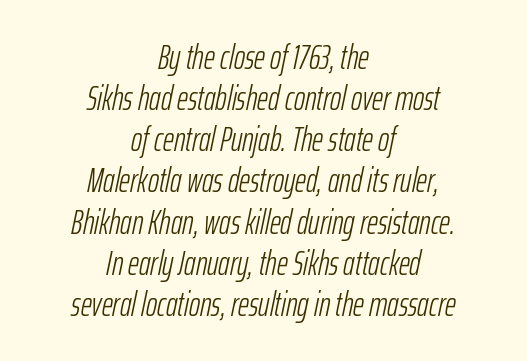
Q: Is the text bold? A: No.
Q: Is the text italic (slanted)? A: Yes, it leans right by about 12 degrees.
Q: Is the text underlined? A: No.
Q: How is the paragraph aligned? A: Centered.
Q: Is the spacing between letters normal or unusually wide? A: Normal.
Q: Width (condensed, normal, or wide)? A: Condensed.
Q: Stroke contrast? A: Low.
Q: x-height? A: Medium.
Q: Monospaced? A: No.
